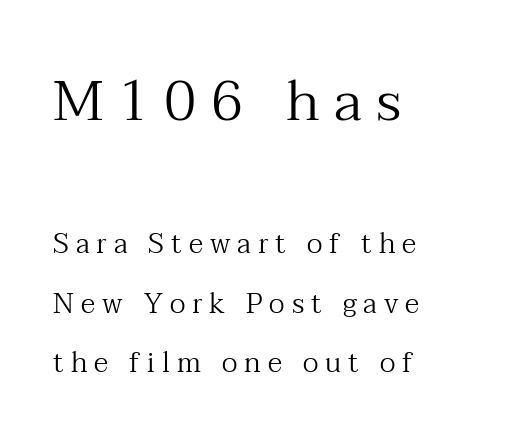
The image shows 57 px regular-weight serif type, upright; set left-aligned, loose line spacing (2.13x), unusually wide letter spacing (+0.25 em), not underlined; the first (top) block is 2.04x larger; medium stroke contrast and a medium x-height.
